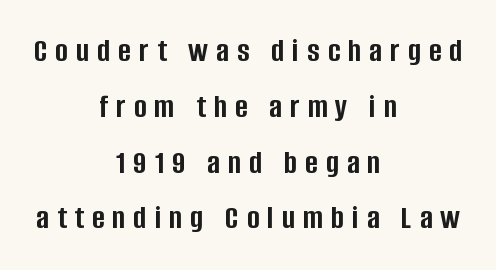
{"serif": "no", "italic": "no", "bold": "yes", "weight": "semibold", "width": "condensed", "stroke_contrast": "low", "x_height": "large", "monospaced": "no", "underline": "no", "align": "center", "line_spacing": "normal", "line_spacing_ratio": 1.64, "letter_spacing": "wide", "letter_spacing_em": 0.24, "glyph_px": 34}
